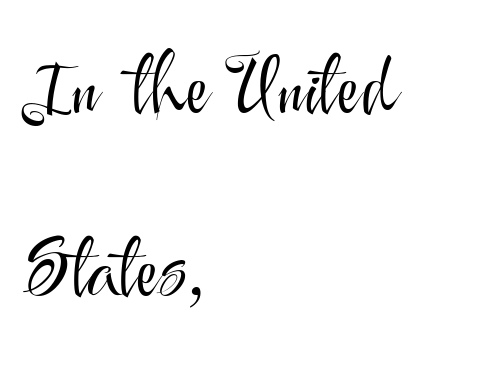
The image shows 79 px light sans-serif type; set left-aligned, loose line spacing (2.32x), normal letter spacing, not underlined; medium stroke contrast and a small x-height.
